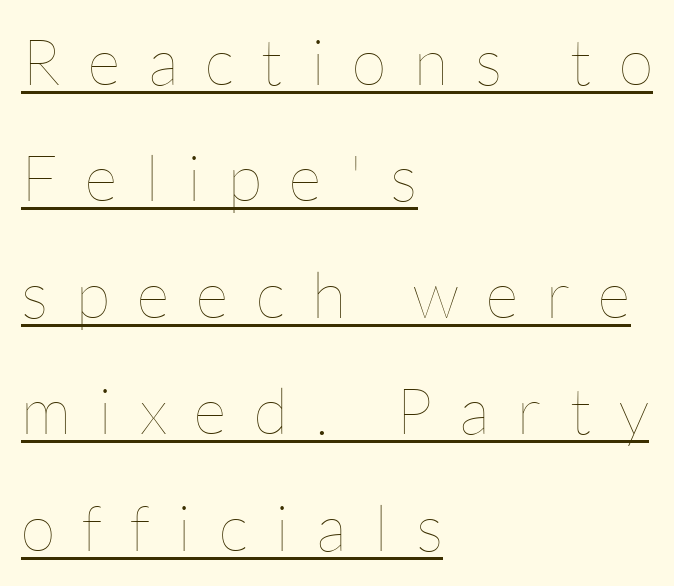
The image shows 64 px thin type, upright; set left-aligned, line spacing 1.82x, unusually wide letter spacing (+0.43 em), underlined; low stroke contrast and a medium x-height.
